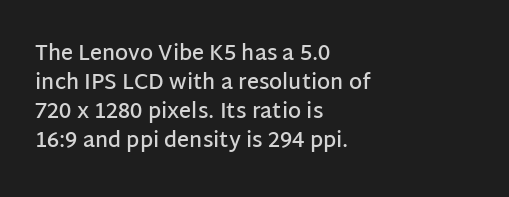
These lines keep a tight, regular rhythm from letter to letter. If you drew a ruler down the left edge, every line would touch it. Compared with an ordinary text face, these strokes are moderately heavier — a semibold. Whoever set this chose a conventional vertical rhythm. The glyphs are unaccompanied by any horizontal stroke below them.
